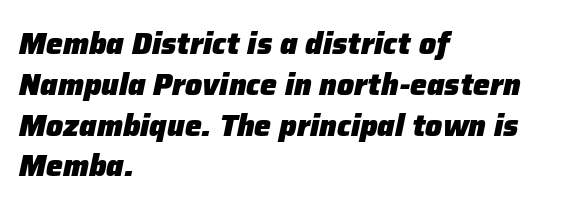
The image shows 30 px heavy type, italic (leaning right); set left-aligned, normal line spacing (1.36x), normal letter spacing, not underlined; low stroke contrast and a medium x-height.
